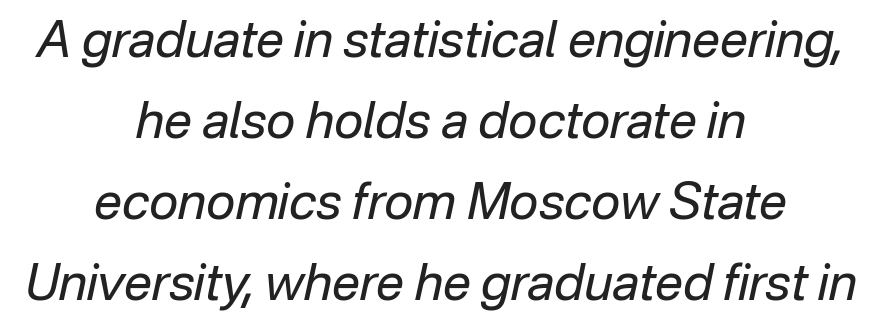
{"italic": "yes", "lean": "right", "slant_degrees": 12, "bold": "no", "weight": "regular", "width": "normal", "stroke_contrast": "low", "x_height": "medium", "monospaced": "no", "underline": "no", "align": "center", "line_spacing": "normal", "line_spacing_ratio": 1.62, "letter_spacing": "normal", "letter_spacing_em": 0.0, "glyph_px": 50}
